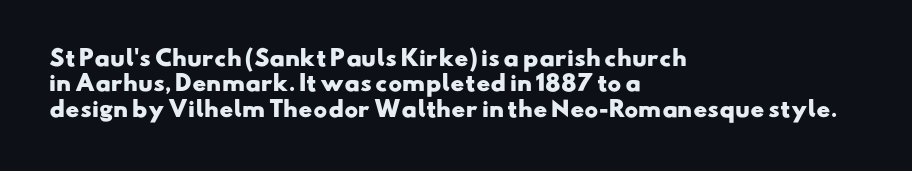
Q: Is the text bold? A: Yes.
Q: Is the text underlined? A: No.
Q: How is the paragraph aligned? A: Left-aligned.
Q: Is the spacing between letters normal or unusually wide? A: Normal.
